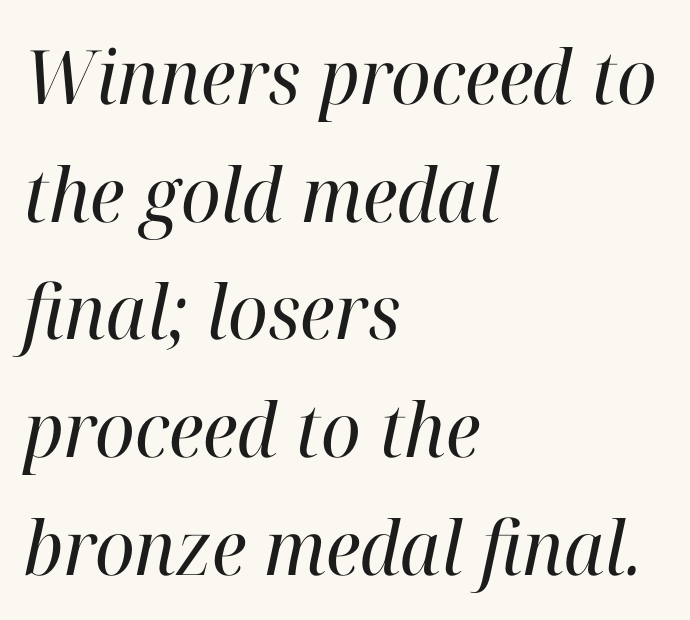
{"serif": "yes", "italic": "yes", "lean": "right", "slant_degrees": 12, "bold": "no", "weight": "regular", "width": "normal", "stroke_contrast": "high", "x_height": "medium", "monospaced": "no", "underline": "no", "align": "left", "line_spacing": "normal", "line_spacing_ratio": 1.57, "letter_spacing": "normal", "letter_spacing_em": 0.0, "glyph_px": 75}
